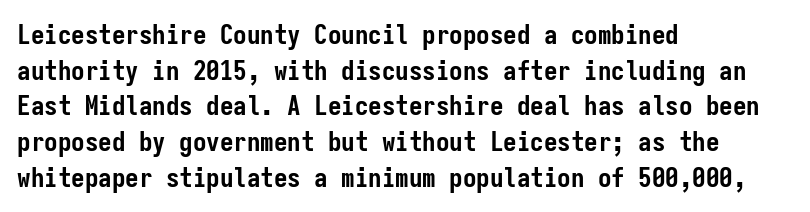
{"italic": "no", "bold": "yes", "underline": "no", "align": "left", "line_spacing": "normal", "line_spacing_ratio": 1.32, "letter_spacing": "normal", "letter_spacing_em": 0.0, "glyph_px": 27}
